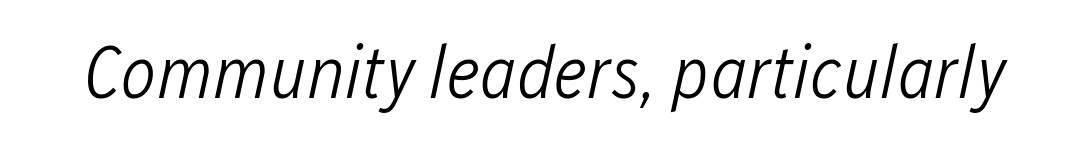
The image shows 75 px light, condensed type, italic (leaning right); set normal letter spacing, not underlined; low stroke contrast and a medium x-height.
